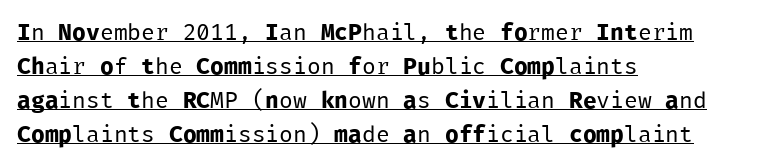
Q: Is the text bold? A: No.
Q: Is the text italic (slanted)? A: No, it is upright.
Q: Is the text underlined? A: Yes.
Q: How is the paragraph aligned? A: Left-aligned.
Q: Is the spacing between letters normal or unusually wide? A: Normal.
Q: Is the spacing between lines tight, normal or loose? A: Normal.
